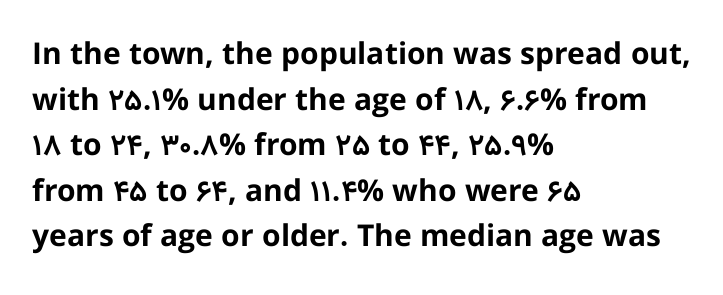
Each word holds together tightly as a unit, with standard inter-letter gaps. If you measured baseline to baseline, you'd find a middling distance. Visually the block forms a straight wall on the left and a jagged coastline on the right. Caption: bold face, heavy strokes. Do the characters align in a grid? No, the font is proportional.
